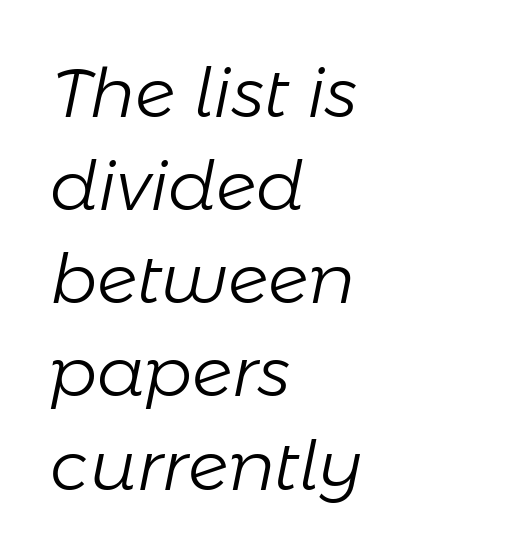
Q: Is the text bold? A: No.
Q: Is the text italic (slanted)? A: Yes, it leans right by about 11 degrees.
Q: Is the text underlined? A: No.
Q: How is the paragraph aligned? A: Left-aligned.
Q: Is the spacing between letters normal or unusually wide? A: Normal.
Q: Is the spacing between lines tight, normal or loose? A: Normal.
Q: Width (condensed, normal, or wide)? A: Normal.
Q: Stroke contrast? A: Low.
Q: x-height? A: Medium.
Q: Monospaced? A: No.
